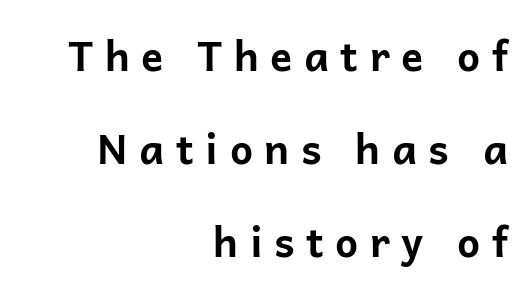
{"serif": "no", "italic": "no", "bold": "yes", "weight": "bold", "width": "normal", "stroke_contrast": "low", "x_height": "medium", "monospaced": "no", "underline": "no", "align": "right", "line_spacing": "loose", "line_spacing_ratio": 2.27, "letter_spacing": "wide", "letter_spacing_em": 0.28, "glyph_px": 41}
